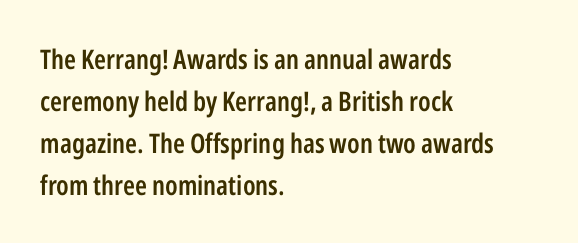
{"italic": "no", "bold": "semi", "underline": "no", "align": "left", "line_spacing": "normal", "line_spacing_ratio": 1.55, "letter_spacing": "normal", "letter_spacing_em": 0.0, "glyph_px": 27}
